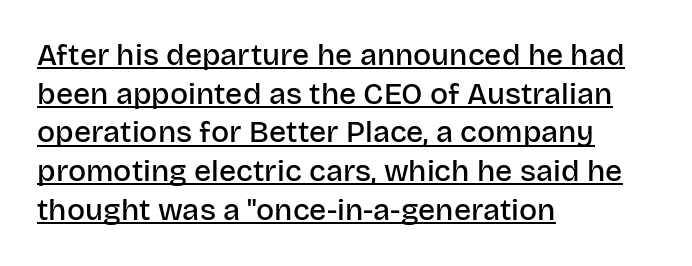
Q: Is the text bold? A: Semi-bold.
Q: Is the text italic (slanted)? A: No, it is upright.
Q: Is the typeface a serif or a sans-serif typeface? A: Sans-serif.
Q: Is the text underlined? A: Yes.
Q: How is the paragraph aligned? A: Left-aligned.
Q: Is the spacing between letters normal or unusually wide? A: Normal.
Q: Is the spacing between lines tight, normal or loose? A: Normal.
Q: Width (condensed, normal, or wide)? A: Normal.
Q: Stroke contrast? A: Low.
Q: x-height? A: Large.
Q: Monospaced? A: No.
